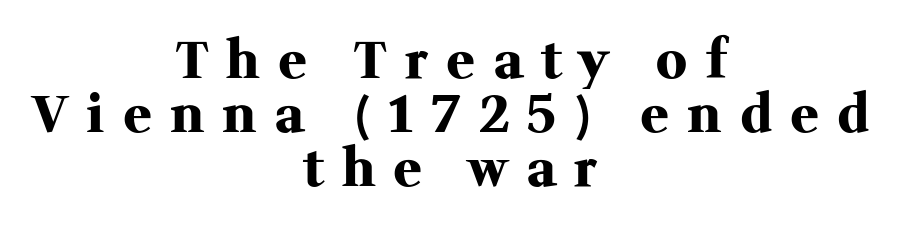
Q: Is the text bold? A: Yes.
Q: Is the text italic (slanted)? A: No, it is upright.
Q: Is the typeface a serif or a sans-serif typeface? A: Serif.
Q: Is the text underlined? A: No.
Q: How is the paragraph aligned? A: Centered.
Q: Is the spacing between letters normal or unusually wide? A: Unusually wide.
Q: Is the spacing between lines tight, normal or loose? A: Tight.
Q: Width (condensed, normal, or wide)? A: Normal.
Q: Stroke contrast? A: Medium.
Q: x-height? A: Medium.
Q: Monospaced? A: No.
